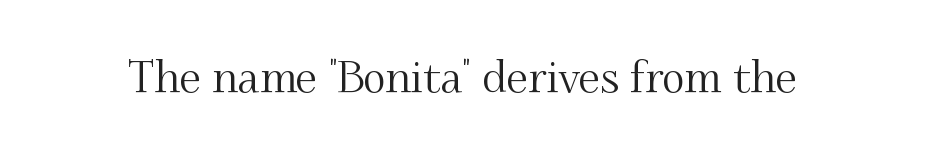
The lettering holds an erect, upright posture throughout. Think of a printed novel: that variable character pitch is what you see here. Type style note: has serifs. Has an underline been added? It has not. Honestly, the letter spacing is just normal — you wouldn't notice it.
